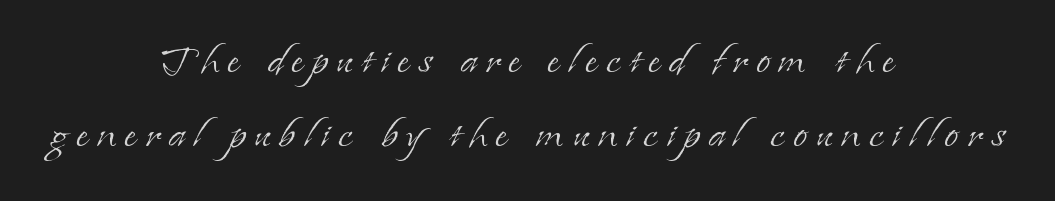
{"serif": "yes", "bold": "no", "weight": "light", "width": "normal", "stroke_contrast": "low", "x_height": "small", "monospaced": "no", "underline": "no", "align": "center", "line_spacing": "normal", "line_spacing_ratio": 1.43, "glyph_px": 52}
